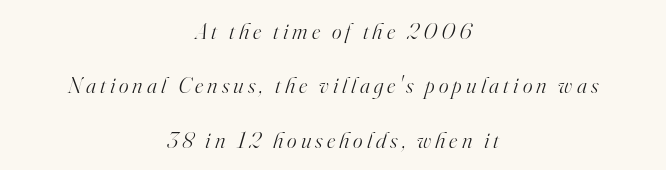
The image shows 23 px text type, italic (leaning right); set centered, loose line spacing (2.36x), not underlined.
